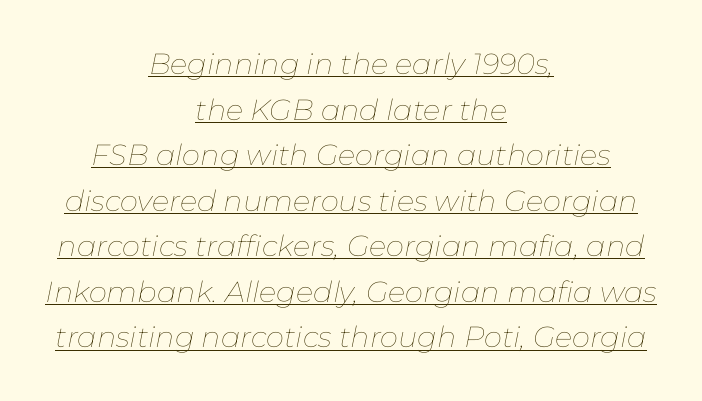
The image shows 29 px thin type, italic (leaning right); set centered, normal line spacing (1.57x), normal letter spacing, underlined; low stroke contrast and a medium x-height.
